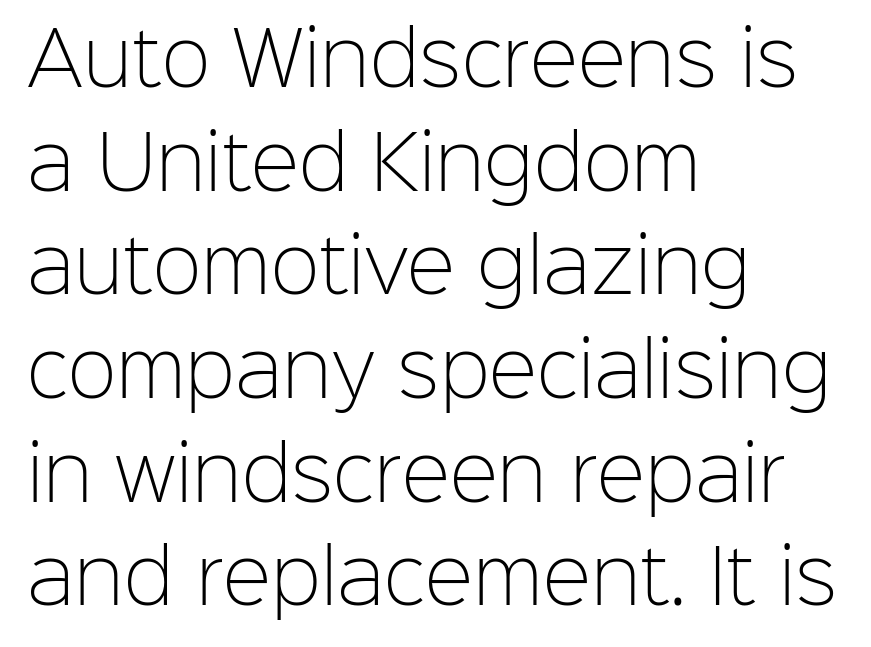
Q: Is the text bold? A: No.
Q: Is the text italic (slanted)? A: No, it is upright.
Q: Is the typeface a serif or a sans-serif typeface? A: Sans-serif.
Q: Is the text underlined? A: No.
Q: How is the paragraph aligned? A: Left-aligned.
Q: Is the spacing between letters normal or unusually wide? A: Normal.
Q: Is the spacing between lines tight, normal or loose? A: Normal.
Q: Width (condensed, normal, or wide)? A: Normal.
Q: Stroke contrast? A: Low.
Q: x-height? A: Medium.
Q: Monospaced? A: No.
